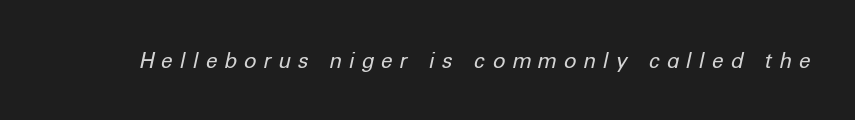
{"italic": "yes", "lean": "right", "slant_degrees": 12, "bold": "no", "underline": "no", "letter_spacing": "wide", "letter_spacing_em": 0.37, "glyph_px": 21}
